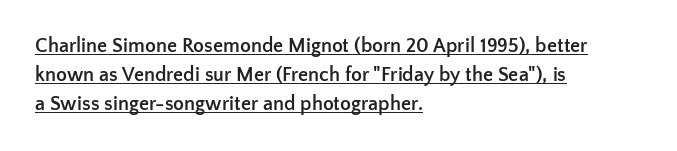
{"italic": "no", "bold": "yes", "underline": "yes", "align": "left", "line_spacing": "normal", "line_spacing_ratio": 1.45, "letter_spacing": "normal", "letter_spacing_em": 0.0, "glyph_px": 20}
